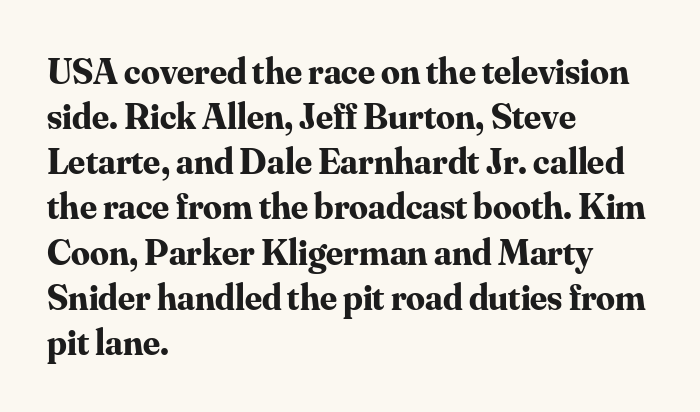
The typography opts for an upright posture over an oblique one. Leftover space on each line is placed entirely after the last word. Think of a printed novel: that variable character pitch is what you see here. Honestly, the letter spacing is just normal — you wouldn't notice it. The area under the type is left untouched.
